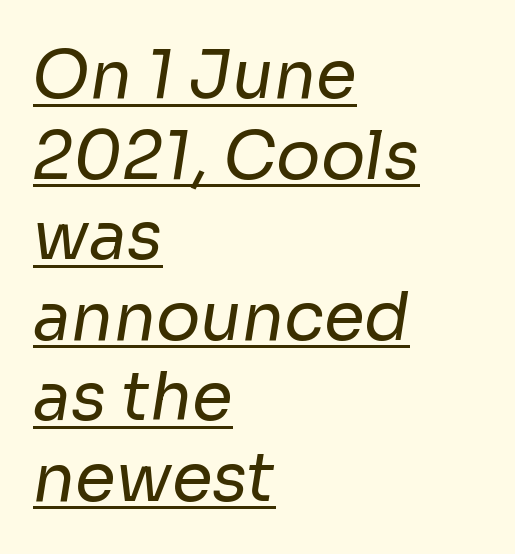
Q: Is the text bold? A: No.
Q: Is the typeface a serif or a sans-serif typeface? A: Sans-serif.
Q: Is the text underlined? A: Yes.
Q: How is the paragraph aligned? A: Left-aligned.
Q: Is the spacing between letters normal or unusually wide? A: Normal.
Q: Width (condensed, normal, or wide)? A: Normal.
Q: Stroke contrast? A: Low.
Q: x-height? A: Medium.
Q: Monospaced? A: No.
